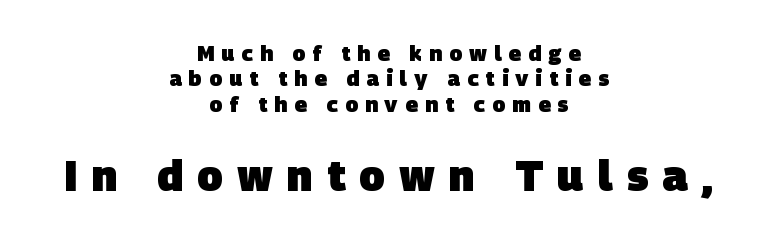
The image shows 42 px heavy sans-serif type; set centered, line spacing 1.21x, unusually wide letter spacing (+0.34 em), not underlined; the second (bottom) block is 2.0x larger; low stroke contrast and a large x-height.
